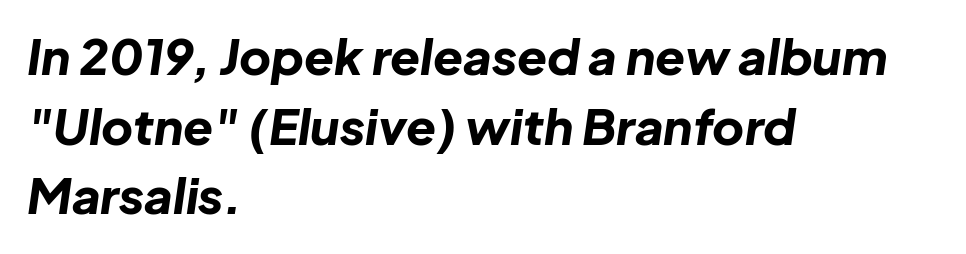
What stands out about the letter spacing? Nothing — it is the standard amount. The rendering uses natural spacing where letterforms have individual widths. The gap between lines stays unmarked. The lines in this sample share a left origin and differ only in where they stop.
